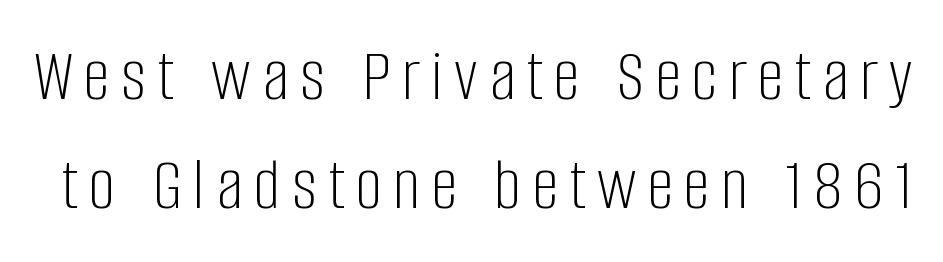
{"serif": "no", "italic": "no", "bold": "no", "weight": "light", "width": "condensed", "stroke_contrast": "low", "x_height": "large", "monospaced": "no", "underline": "no", "line_spacing": "normal", "line_spacing_ratio": 1.45, "glyph_px": 75}
